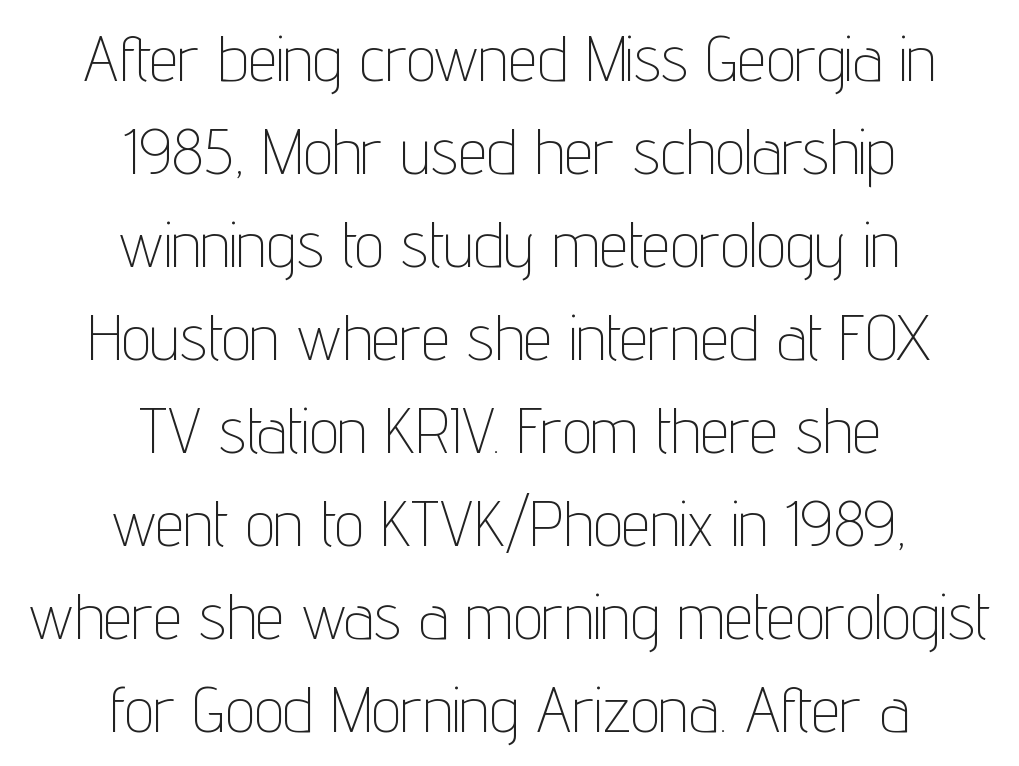
Ink coverage per letter is moderate at most. These lines stack symmetrically, like a column narrowing and widening about its center. Typographically, this falls in the sans-serif category. Posture: straight, roman, zero tilt. Short note: letters normally spaced.
